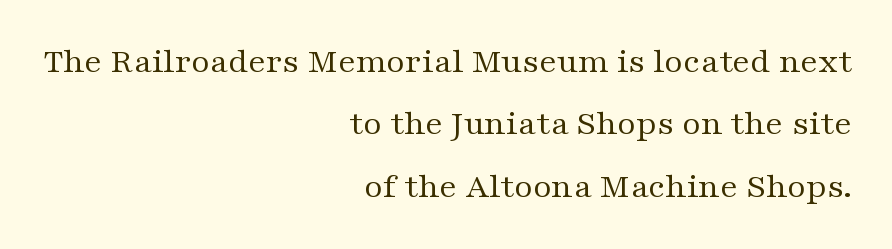
What stands out about the letter spacing? Nothing — it is the standard amount. The setting favours the right margin, as signatures and pull-quotes sometimes do. A typesetter would call this proportional, since set widths differ per character. No heavy texture on the line: the type isn't bold. Type style note: has serifs.
